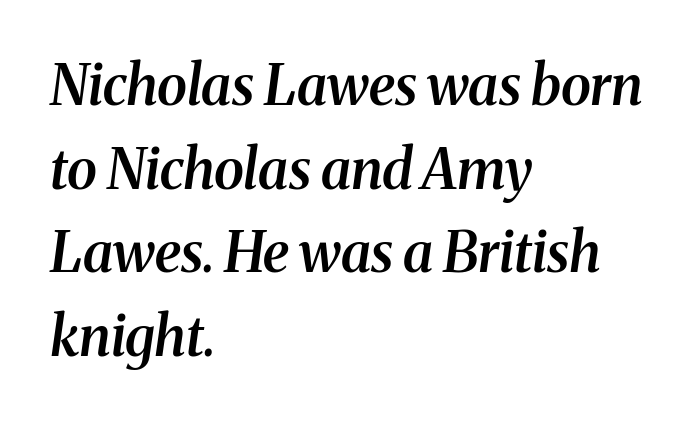
Q: Is the text bold? A: Semi-bold.
Q: Is the text italic (slanted)? A: Yes, it leans right by about 8 degrees.
Q: Is the typeface a serif or a sans-serif typeface? A: Serif.
Q: Is the text underlined? A: No.
Q: How is the paragraph aligned? A: Left-aligned.
Q: Is the spacing between letters normal or unusually wide? A: Normal.
Q: Is the spacing between lines tight, normal or loose? A: Normal.
Q: Width (condensed, normal, or wide)? A: Normal.
Q: Stroke contrast? A: Medium.
Q: x-height? A: Medium.
Q: Monospaced? A: No.
